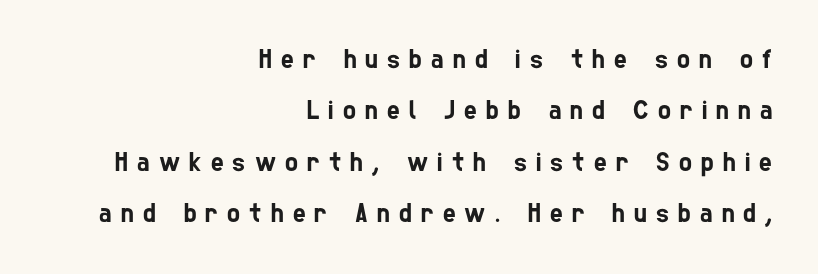
Right-aligned paragraph, ragged on the left. Type without underlining. Words appear elongated and porous because spacing is wide. A great deal of white space separates one row of letters from the next.
